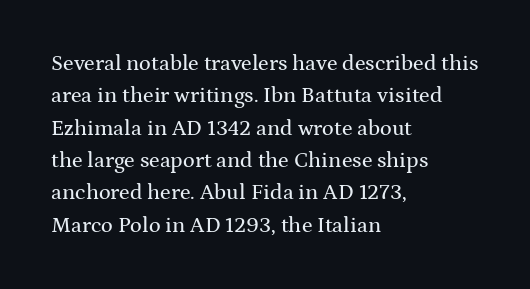
Bare-footed words on every line. The space between consecutive lines is moderate. Caption: standard tracking, unaltered. The lettering holds an erect, upright posture throughout. The text block is weighted toward the left margin, trailing off unevenly rightward.
